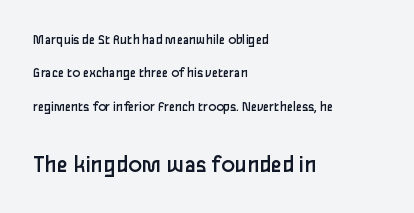
{"italic": "no", "bold": "no", "underline": "no", "align": "left", "line_spacing": "loose", "line_spacing_ratio": 2.39, "letter_spacing": "normal", "letter_spacing_em": 0.0, "larger_block": "second", "size_ratio": 1.79, "glyph_px": 25}
